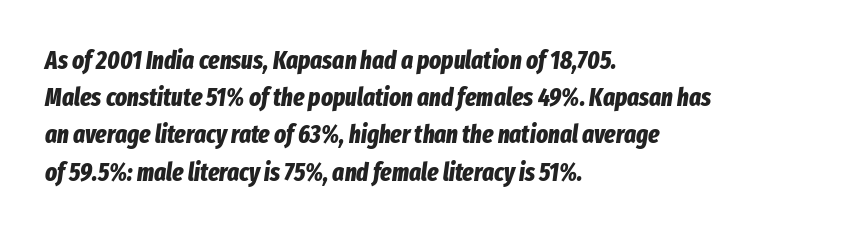
Characters follow at the spacing the type designer built in. Summary of weight: heavy, a full bold. Is the type slanted? Yes — the strokes lean at a clear angle. The space directly below the letters is spotless. The rows are spaced the way most documents space them. The text block is weighted toward the left margin, trailing off unevenly rightward.
